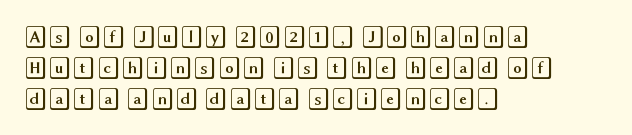
The image shows 22 px text type, upright; set left-aligned, normal line spacing (1.42x), normal letter spacing, not underlined.
